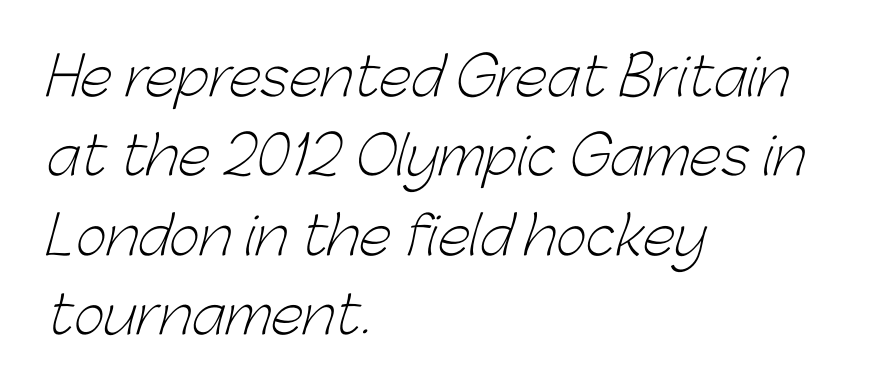
{"serif": "no", "bold": "no", "weight": "light", "width": "normal", "stroke_contrast": "low", "x_height": "medium", "monospaced": "no", "underline": "no", "align": "left", "line_spacing": "normal", "line_spacing_ratio": 1.5, "letter_spacing": "normal", "letter_spacing_em": 0.0, "glyph_px": 53}
